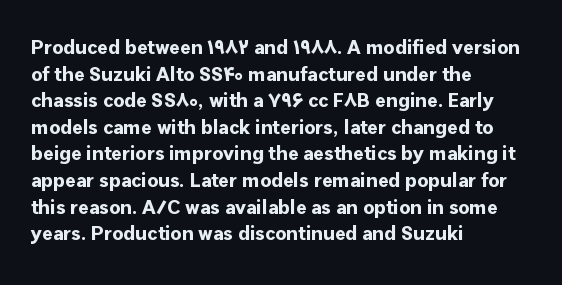
The image shows 20 px bold type, upright; set left-aligned, normal line spacing (1.33x), normal letter spacing, not underlined.
